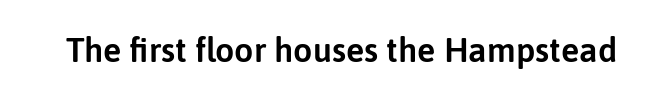
{"serif": "no", "italic": "no", "width": "normal", "stroke_contrast": "low", "x_height": "medium", "monospaced": "no", "underline": "no", "letter_spacing": "normal", "letter_spacing_em": 0.0, "glyph_px": 34}
